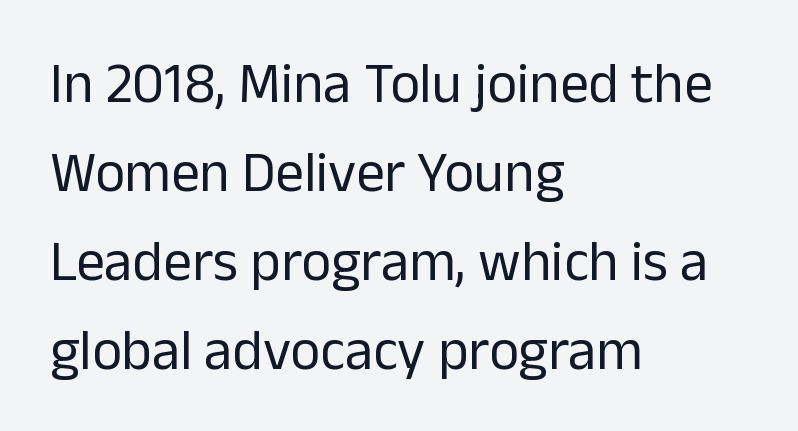
{"serif": "no", "italic": "no", "bold": "no", "weight": "regular", "width": "normal", "stroke_contrast": "low", "x_height": "medium", "monospaced": "no", "underline": "no", "align": "left", "line_spacing": "normal", "line_spacing_ratio": 1.56, "letter_spacing": "normal", "letter_spacing_em": 0.0, "glyph_px": 57}
